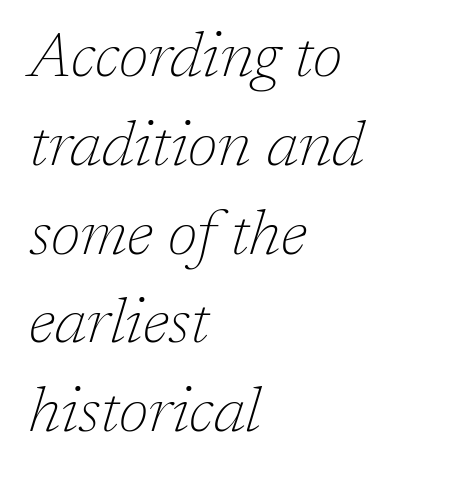
The image shows 63 px thin serif type, italic (leaning right); set left-aligned, normal line spacing (1.41x), normal letter spacing, not underlined; low stroke contrast and a medium x-height.
